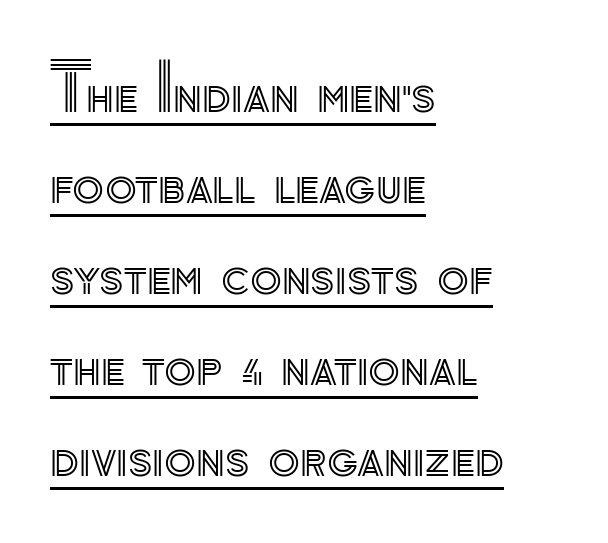
The image shows 65 px text type, upright; set left-aligned, normal line spacing (1.4x), normal letter spacing, underlined; a small x-height.
